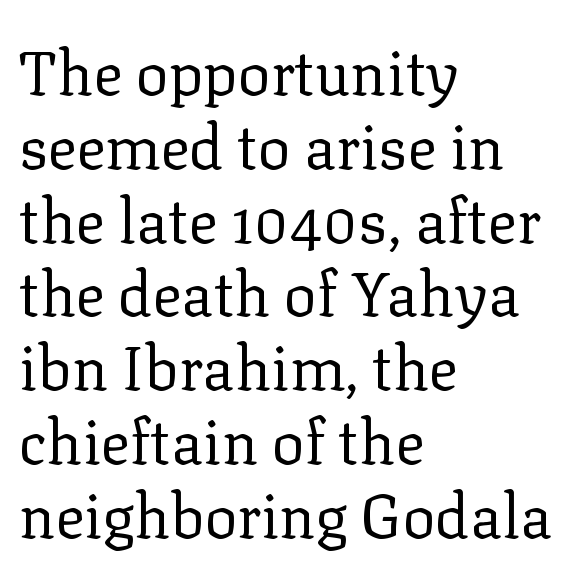
Q: Is the text bold? A: No.
Q: Is the text italic (slanted)? A: No, it is upright.
Q: Is the typeface a serif or a sans-serif typeface? A: Serif.
Q: Is the text underlined? A: No.
Q: How is the paragraph aligned? A: Left-aligned.
Q: Is the spacing between letters normal or unusually wide? A: Normal.
Q: Width (condensed, normal, or wide)? A: Normal.
Q: Stroke contrast? A: Low.
Q: x-height? A: Medium.
Q: Monospaced? A: No.
